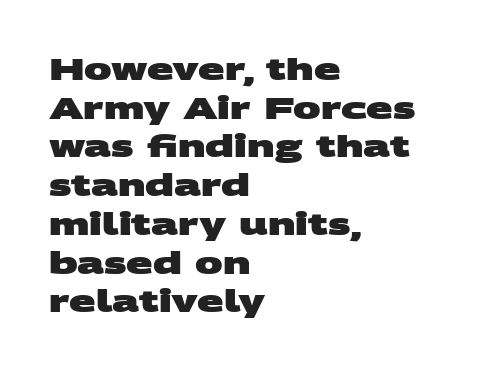
The image shows 31 px heavy, wide sans-serif type; set left-aligned, normal line spacing (1.25x), normal letter spacing, not underlined; medium stroke contrast and a large x-height.
